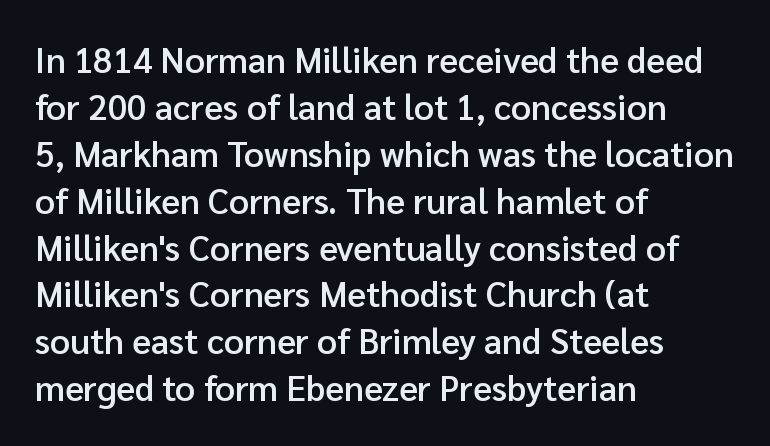
Q: Is the text bold? A: Semi-bold.
Q: Is the text italic (slanted)? A: No, it is upright.
Q: Is the typeface a serif or a sans-serif typeface? A: Sans-serif.
Q: Is the text underlined? A: No.
Q: How is the paragraph aligned? A: Left-aligned.
Q: Is the spacing between letters normal or unusually wide? A: Normal.
Q: Is the spacing between lines tight, normal or loose? A: Normal.
Q: Width (condensed, normal, or wide)? A: Normal.
Q: Stroke contrast? A: Low.
Q: x-height? A: Medium.
Q: Monospaced? A: No.
